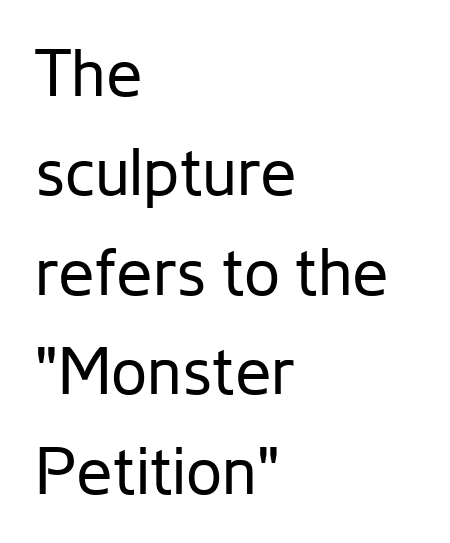
The cut favours lightness, reaching ordinary text weight at its darkest. These lines are set flush left with a ragged right edge. The typeface chosen for these lines omits serifs. The type is set solid horizontally, with unmodified tracking.
